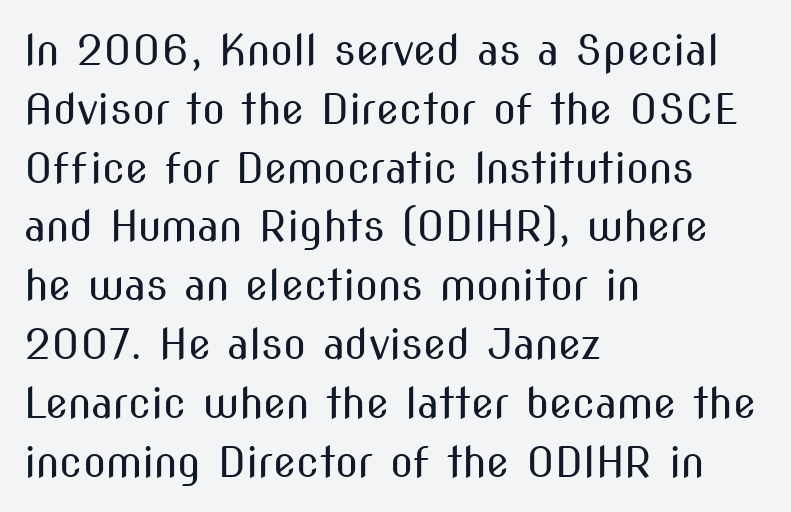
Q: Is the text bold? A: No.
Q: Is the text italic (slanted)? A: No, it is upright.
Q: Is the typeface a serif or a sans-serif typeface? A: Sans-serif.
Q: Is the text underlined? A: No.
Q: How is the paragraph aligned? A: Left-aligned.
Q: Is the spacing between letters normal or unusually wide? A: Normal.
Q: Is the spacing between lines tight, normal or loose? A: Normal.
Q: Width (condensed, normal, or wide)? A: Condensed.
Q: Stroke contrast? A: Medium.
Q: x-height? A: Medium.
Q: Monospaced? A: No.
